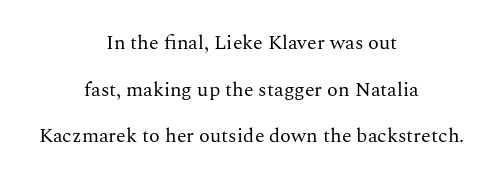
{"italic": "no", "bold": "no", "underline": "no", "align": "center", "line_spacing": "loose", "line_spacing_ratio": 2.33, "letter_spacing": "normal", "letter_spacing_em": 0.0, "glyph_px": 20}
